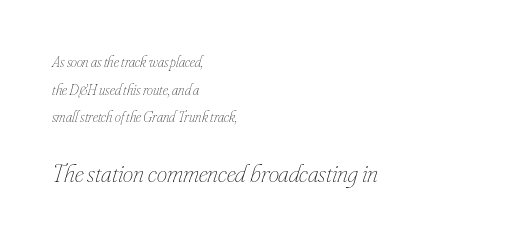
No letter is thick-stroked: the sample isn't bold. Which chunk is bigger? The second one — the bottom block dwarfs the top. The axis of the letterforms is tilted away from vertical. Layout note: lines flush left. The area under the type is left untouched.
